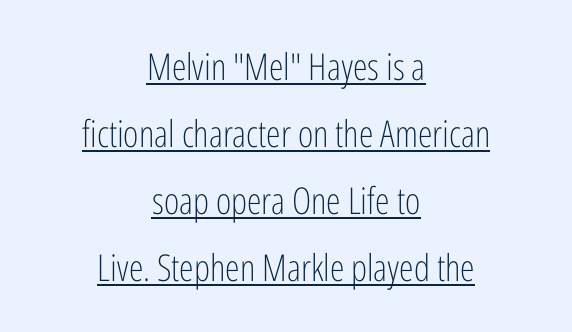
The image shows 37 px light, condensed sans-serif type, upright; set centered, line spacing 1.81x, normal letter spacing, underlined; low stroke contrast and a medium x-height.
